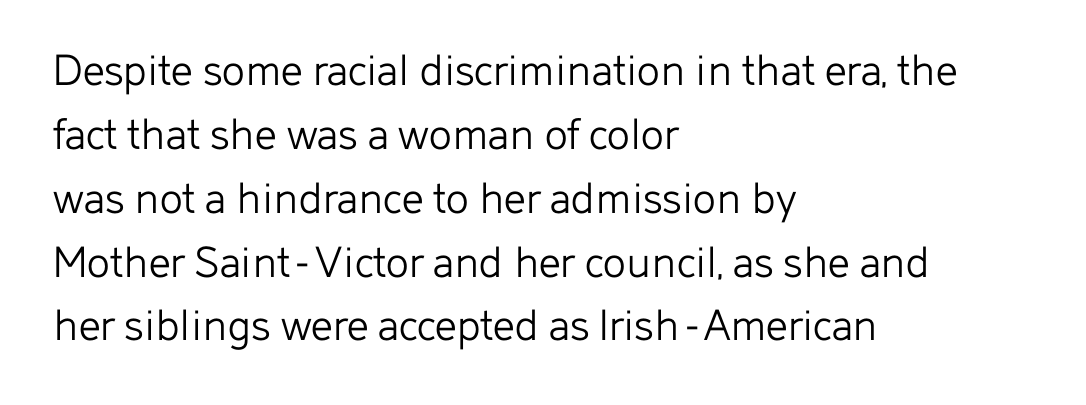
Q: Is the text bold? A: No.
Q: Is the text italic (slanted)? A: No, it is upright.
Q: Is the typeface a serif or a sans-serif typeface? A: Sans-serif.
Q: Is the text underlined? A: No.
Q: How is the paragraph aligned? A: Left-aligned.
Q: Is the spacing between letters normal or unusually wide? A: Normal.
Q: Is the spacing between lines tight, normal or loose? A: Normal.
Q: Width (condensed, normal, or wide)? A: Normal.
Q: Stroke contrast? A: Low.
Q: x-height? A: Medium.
Q: Monospaced? A: No.
